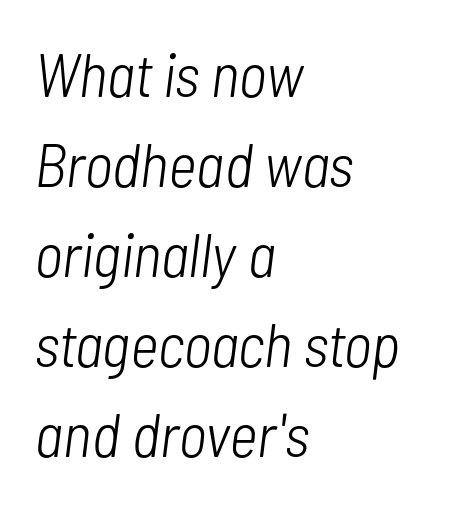
Q: Is the text bold? A: No.
Q: Is the text italic (slanted)? A: Yes, it leans right by about 7 degrees.
Q: Is the text underlined? A: No.
Q: How is the paragraph aligned? A: Left-aligned.
Q: Is the spacing between letters normal or unusually wide? A: Normal.
Q: Is the spacing between lines tight, normal or loose? A: Normal.
Q: Width (condensed, normal, or wide)? A: Condensed.
Q: Stroke contrast? A: Low.
Q: x-height? A: Medium.
Q: Monospaced? A: No.
